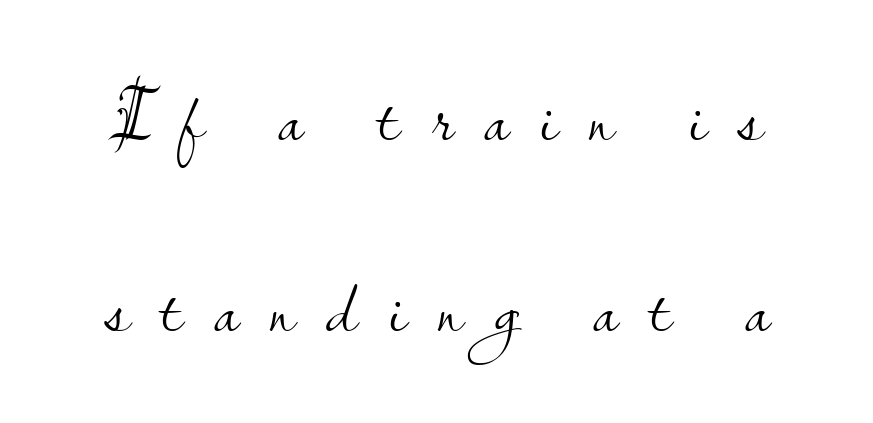
The glyphs are unaccompanied by any horizontal stroke below them. The letters advance in unequal steps, a hallmark of proportional type. Weight: not bold — regular or lighter. In terms of leading, this rendering errs on the spacious side. The tracking reads as deliberately expanded to a designer's eye.
